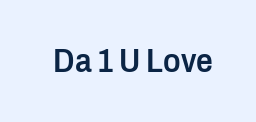
The image shows 33 px semibold, condensed sans-serif type, upright; set normal letter spacing, not underlined; low stroke contrast and a medium x-height.
